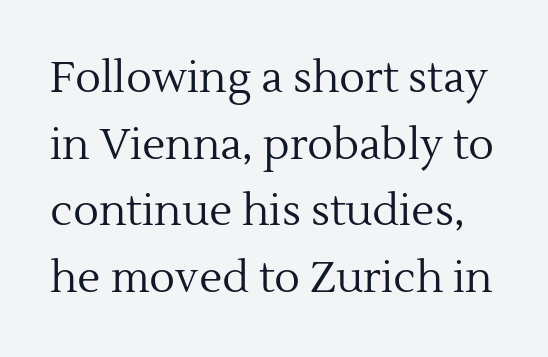
{"serif": "yes", "italic": "no", "bold": "no", "weight": "regular", "width": "normal", "x_height": "medium", "monospaced": "no", "underline": "no", "line_spacing": "normal", "line_spacing_ratio": 1.55, "letter_spacing": "normal", "letter_spacing_em": 0.0, "glyph_px": 43}
